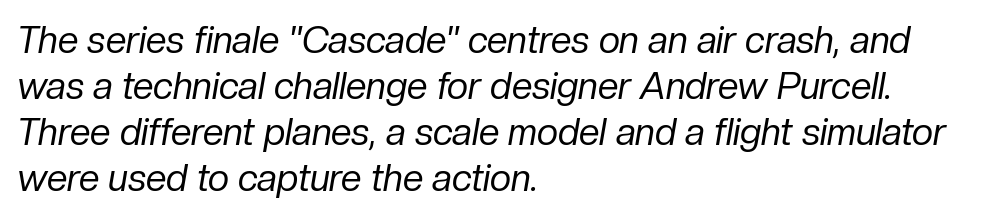
{"italic": "yes", "lean": "right", "slant_degrees": 10, "bold": "no", "weight": "regular", "width": "normal", "stroke_contrast": "low", "x_height": "medium", "monospaced": "no", "underline": "no", "align": "left", "line_spacing_ratio": 1.24, "letter_spacing": "normal", "letter_spacing_em": 0.0, "glyph_px": 37}
